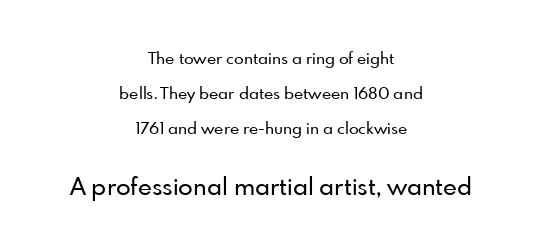
The image shows 24 px text type, upright; set centered, loose line spacing (2.2x), normal letter spacing, not underlined; the second (bottom) block is 1.5x larger.
